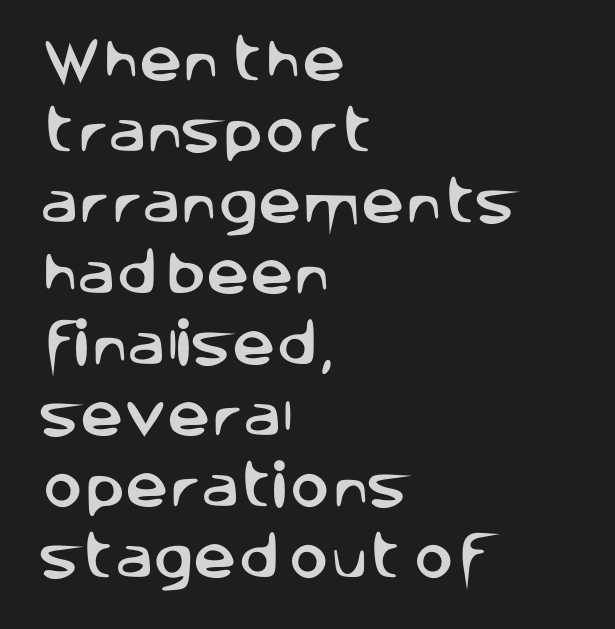
{"serif": "no", "italic": "no", "width": "normal", "stroke_contrast": "low", "x_height": "large", "monospaced": "no", "underline": "no", "align": "left", "line_spacing": "normal", "line_spacing_ratio": 1.48, "letter_spacing": "normal", "letter_spacing_em": 0.0, "glyph_px": 48}
